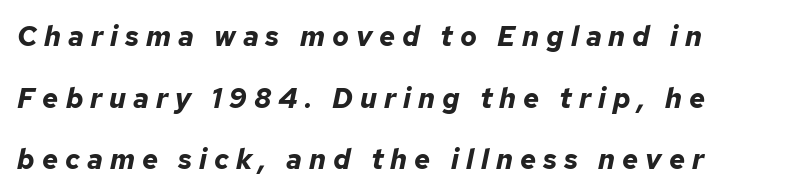
{"italic": "yes", "lean": "right", "slant_degrees": 12, "bold": "yes", "weight": "bold", "width": "normal", "stroke_contrast": "low", "x_height": "medium", "monospaced": "no", "underline": "no", "line_spacing": "loose", "line_spacing_ratio": 2.2, "letter_spacing": "wide", "letter_spacing_em": 0.25, "glyph_px": 28}
